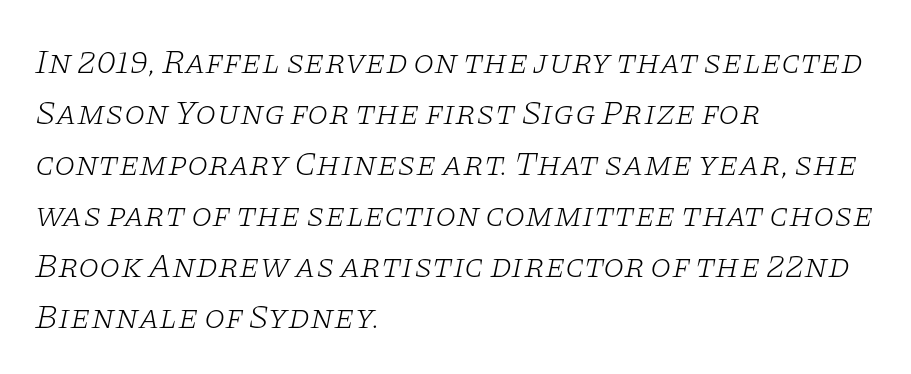
The image shows 34 px light, wide serif type, italic (leaning right); set left-aligned, normal line spacing (1.5x), normal letter spacing, not underlined; low stroke contrast and a large x-height.
